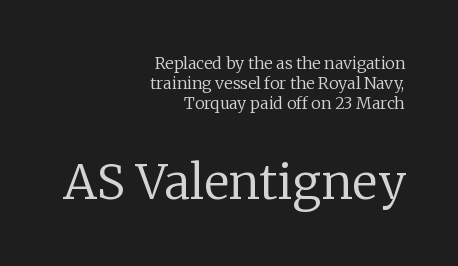
Q: Is the text bold? A: No.
Q: Is the text italic (slanted)? A: No, it is upright.
Q: Is the typeface a serif or a sans-serif typeface? A: Serif.
Q: Is the text underlined? A: No.
Q: How is the paragraph aligned? A: Right-aligned.
Q: Is the spacing between letters normal or unusually wide? A: Normal.
Q: Which block of text is set in a larger size, the first (top) or the second (bottom)? A: The second (bottom) one.
Q: Width (condensed, normal, or wide)? A: Normal.
Q: Stroke contrast? A: Low.
Q: x-height? A: Medium.
Q: Monospaced? A: No.
